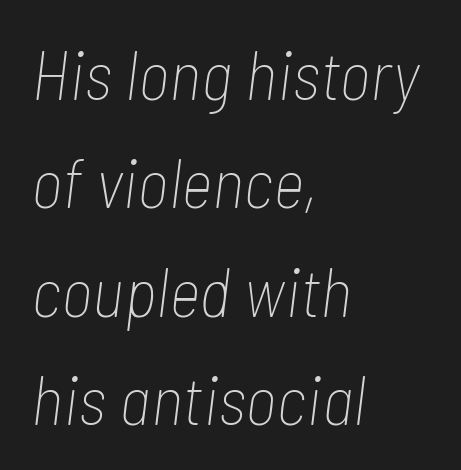
The image shows 69 px thin, condensed type, italic (leaning right); set left-aligned, normal line spacing (1.57x), normal letter spacing, not underlined; low stroke contrast and a medium x-height.
